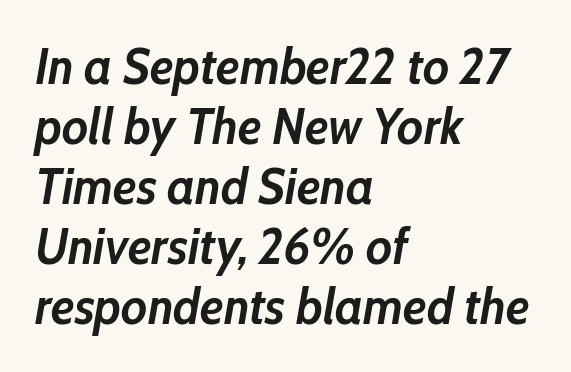
Q: Is the text bold? A: Yes.
Q: Is the text italic (slanted)? A: Yes, it leans right by about 10 degrees.
Q: Is the text underlined? A: No.
Q: How is the paragraph aligned? A: Left-aligned.
Q: Is the spacing between letters normal or unusually wide? A: Normal.
Q: Width (condensed, normal, or wide)? A: Normal.
Q: Stroke contrast? A: Low.
Q: x-height? A: Medium.
Q: Monospaced? A: No.
